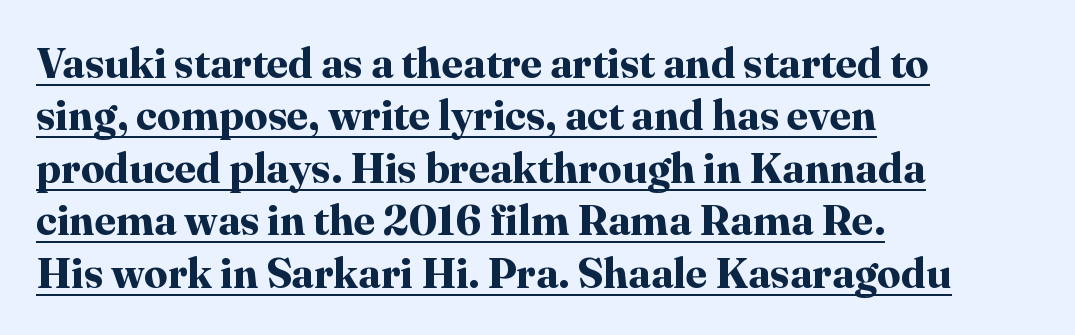
The image shows 42 px bold serif type, upright; set left-aligned, normal line spacing (1.25x), normal letter spacing, underlined; high stroke contrast and a medium x-height.
